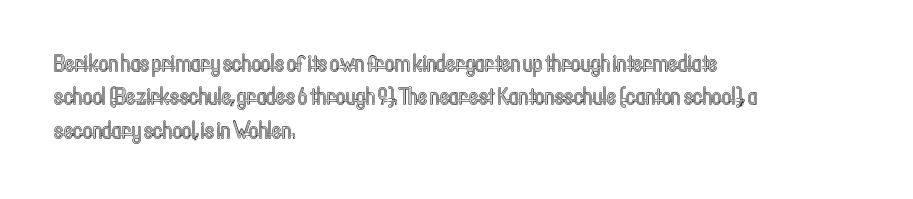
The rendering uses a moderate line-height, typical for paragraphs. These lines were composed using upright roman letters. The gaps between neighbouring characters are ordinary and unremarkable. Has an underline been added? It has not. Line starts are locked; line ends wander.
